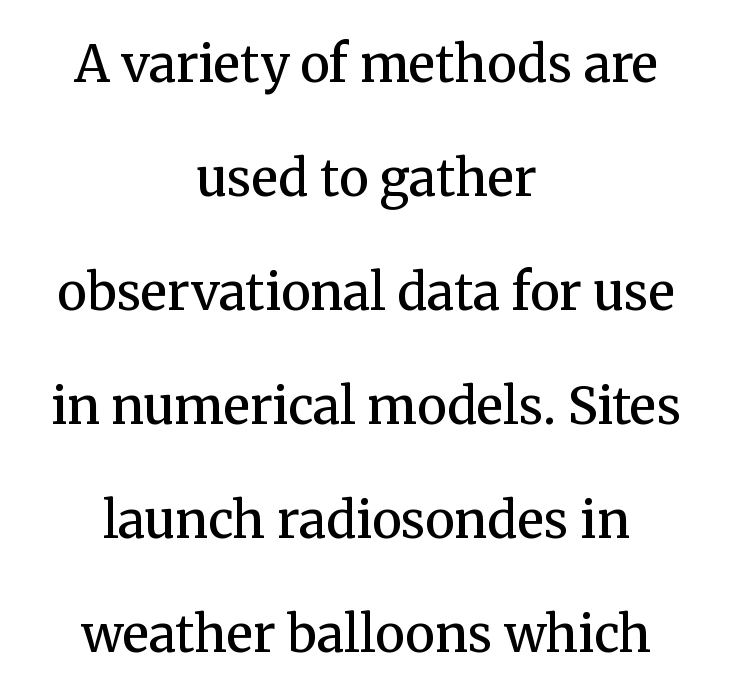
{"serif": "yes", "italic": "no", "bold": "semi", "weight": "semibold", "width": "normal", "stroke_contrast": "medium", "x_height": "medium", "monospaced": "no", "underline": "no", "align": "center", "line_spacing": "loose", "line_spacing_ratio": 2.28, "letter_spacing": "normal", "letter_spacing_em": 0.0, "glyph_px": 50}
